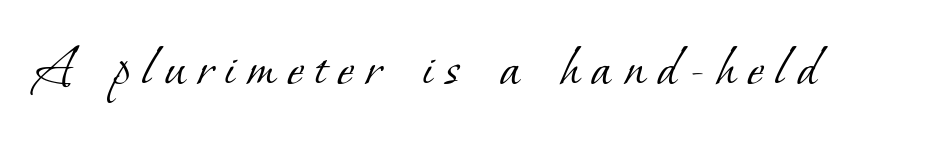
Q: Is the text bold? A: No.
Q: Is the typeface a serif or a sans-serif typeface? A: Serif.
Q: Is the text underlined? A: No.
Q: Is the spacing between letters normal or unusually wide? A: Unusually wide.
Q: Width (condensed, normal, or wide)? A: Normal.
Q: Stroke contrast? A: Low.
Q: x-height? A: Small.
Q: Monospaced? A: No.
